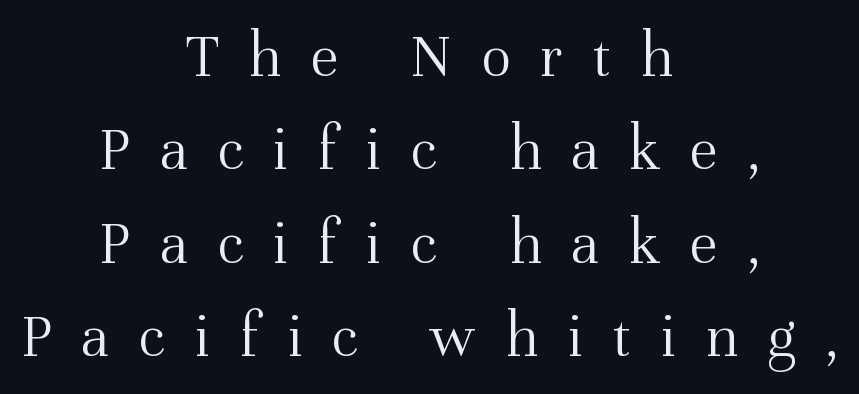
{"serif": "yes", "italic": "no", "bold": "no", "weight": "light", "width": "normal", "stroke_contrast": "medium", "x_height": "medium", "monospaced": "no", "underline": "no", "align": "center", "line_spacing": "normal", "line_spacing_ratio": 1.46, "letter_spacing": "wide", "letter_spacing_em": 0.45, "glyph_px": 64}
